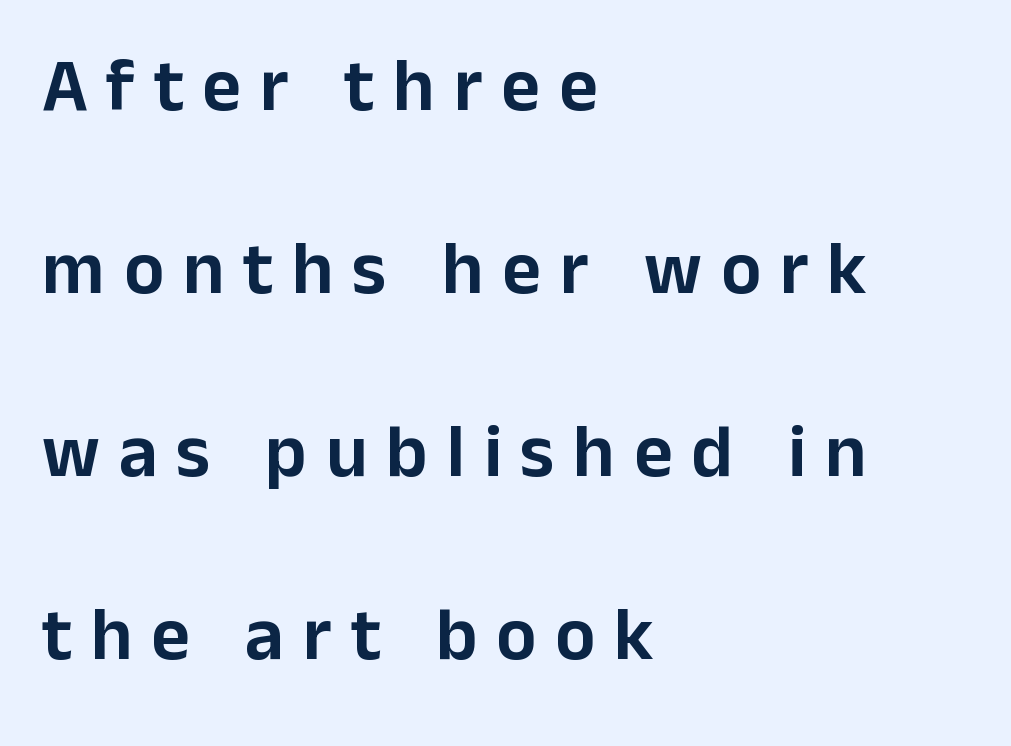
A clean baseline with only descenders dipping below it. Classification — sans serif. Unlike italic type, these characters show no tilt at all. Tracking here is generous; glyphs stand well apart from one another. Is this a fixed-width face? No — the glyphs have proportional, varying widths.
